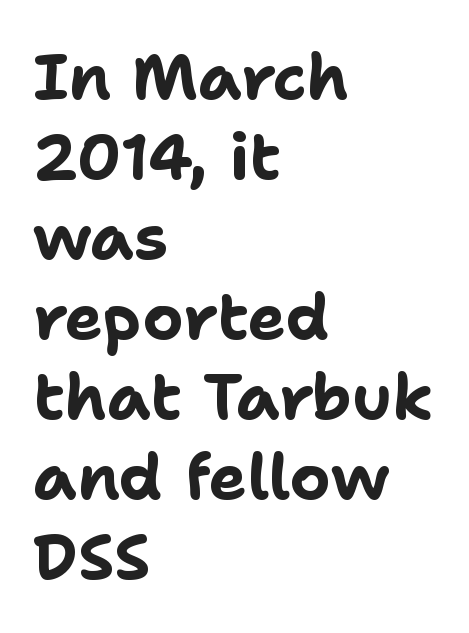
Examine the stroke ends and you'll find no serifs. If you measured baseline to baseline, you'd find a middling distance. Caption: bold face, heavy strokes. The gaps between neighbouring characters are ordinary and unremarkable. Check under the words: just untouched page.
